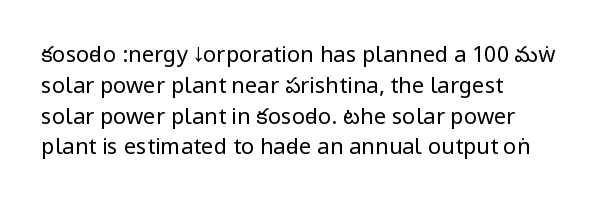
Q: Is the text bold? A: No.
Q: Is the text italic (slanted)? A: No, it is upright.
Q: Is the text underlined? A: No.
Q: How is the paragraph aligned? A: Left-aligned.
Q: Is the spacing between letters normal or unusually wide? A: Normal.
Q: Is the spacing between lines tight, normal or loose? A: Normal.
